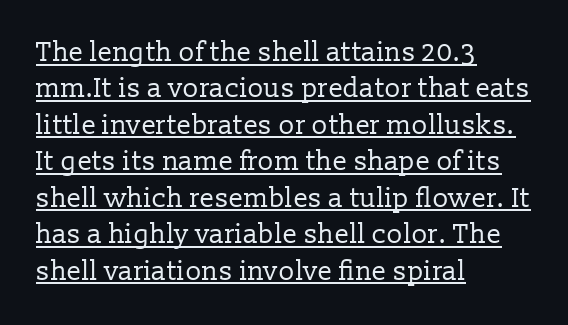
Unbolded letterforms with no extra heft. Words appear dense and cohesive because spacing is normal. Each line of the rendering has a horizontal stroke beneath the glyphs. Style check: upright. How would I describe the line gaps? Plain and ordinary. These lines stack with their left ends in a neat column.
